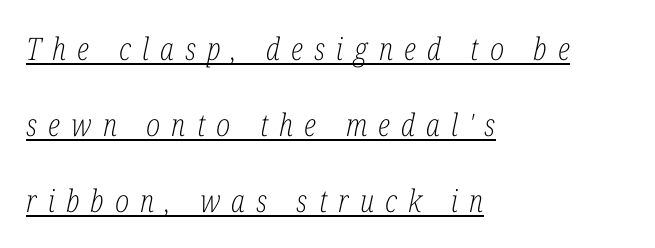
In terms of letterform style, serifs are clearly present. Reading down the block, your eye returns to a fixed left position each line. Character widths vary here, with narrow letters taking less room than wide ones. The rendered words wear a rule along their underside.
